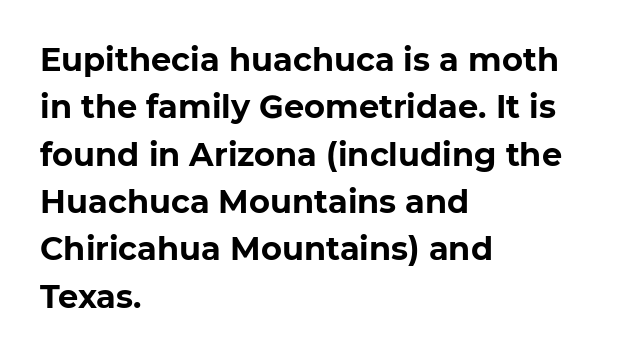
The face used here is proportionally spaced, like ordinary book or web type. One-word summary of the alignment: left. The line texture is even and compact thanks to regular tracking. Successive baselines arrive at the customary interval.
